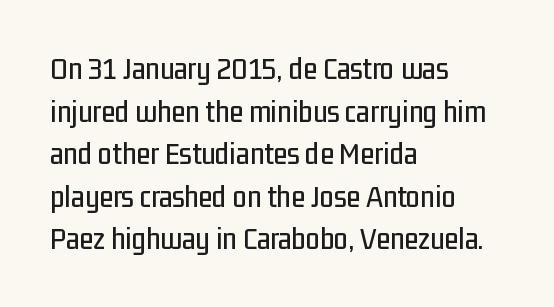
Q: Is the text italic (slanted)? A: No, it is upright.
Q: Is the typeface a serif or a sans-serif typeface? A: Sans-serif.
Q: Is the text underlined? A: No.
Q: How is the paragraph aligned? A: Left-aligned.
Q: Is the spacing between letters normal or unusually wide? A: Normal.
Q: Is the spacing between lines tight, normal or loose? A: Normal.
Q: Width (condensed, normal, or wide)? A: Condensed.
Q: Stroke contrast? A: Low.
Q: x-height? A: Medium.
Q: Monospaced? A: No.
